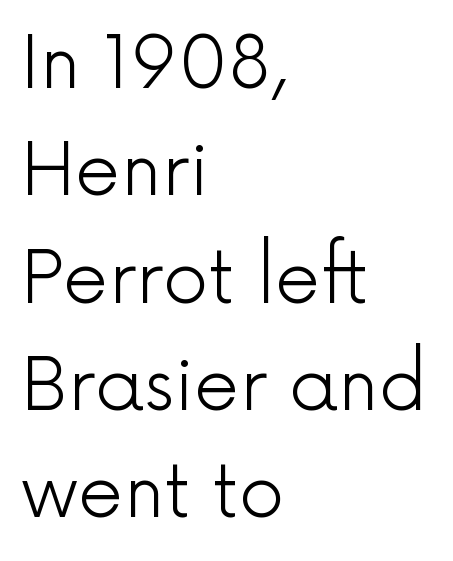
{"serif": "no", "italic": "no", "bold": "no", "weight": "light", "width": "normal", "x_height": "medium", "monospaced": "no", "underline": "no", "align": "left", "line_spacing": "normal", "line_spacing_ratio": 1.49, "letter_spacing": "normal", "letter_spacing_em": 0.0, "glyph_px": 72}
